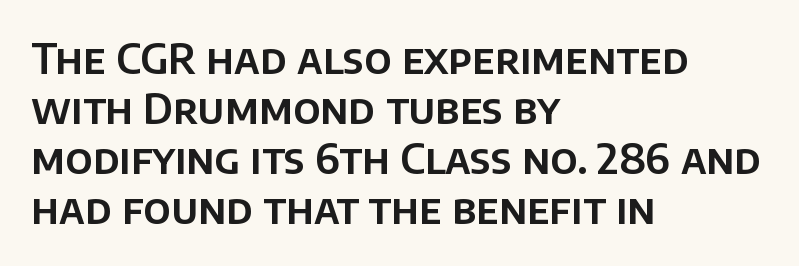
The image shows 41 px sans-serif type, upright; set left-aligned, line spacing 1.22x, normal letter spacing, not underlined; low stroke contrast and a large x-height.
